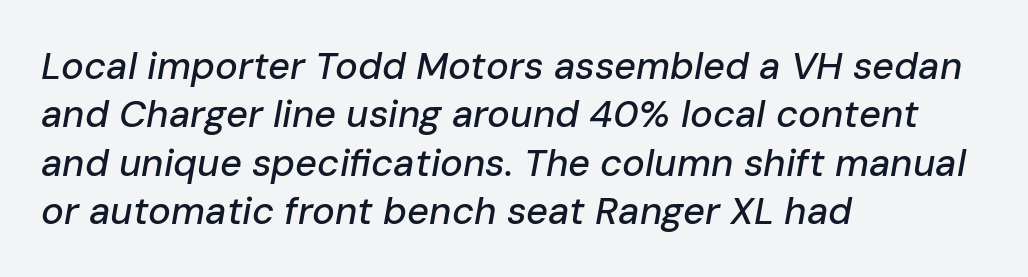
Q: Is the text italic (slanted)? A: Yes, it leans right by about 10 degrees.
Q: Is the text underlined? A: No.
Q: How is the paragraph aligned? A: Left-aligned.
Q: Is the spacing between letters normal or unusually wide? A: Normal.
Q: Is the spacing between lines tight, normal or loose? A: Normal.
Q: Width (condensed, normal, or wide)? A: Normal.
Q: Stroke contrast? A: Low.
Q: x-height? A: Medium.
Q: Monospaced? A: No.
